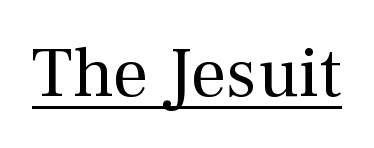
{"serif": "yes", "italic": "no", "bold": "no", "weight": "regular", "width": "normal", "stroke_contrast": "medium", "x_height": "medium", "monospaced": "no", "underline": "yes", "letter_spacing": "normal", "letter_spacing_em": 0.0, "glyph_px": 71}
